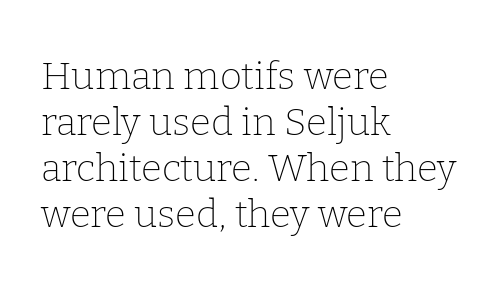
Q: Is the text bold? A: No.
Q: Is the text italic (slanted)? A: No, it is upright.
Q: Is the typeface a serif or a sans-serif typeface? A: Serif.
Q: Is the text underlined? A: No.
Q: How is the paragraph aligned? A: Left-aligned.
Q: Is the spacing between letters normal or unusually wide? A: Normal.
Q: Width (condensed, normal, or wide)? A: Normal.
Q: Stroke contrast? A: Low.
Q: x-height? A: Medium.
Q: Monospaced? A: No.
